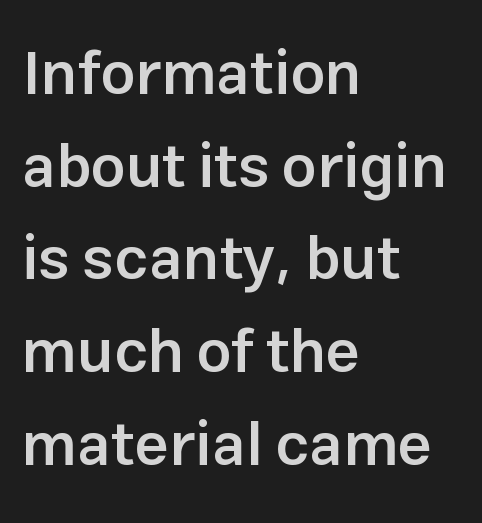
The image shows 61 px semibold sans-serif type, upright; set left-aligned, normal line spacing (1.52x), normal letter spacing, not underlined; low stroke contrast and a medium x-height.
